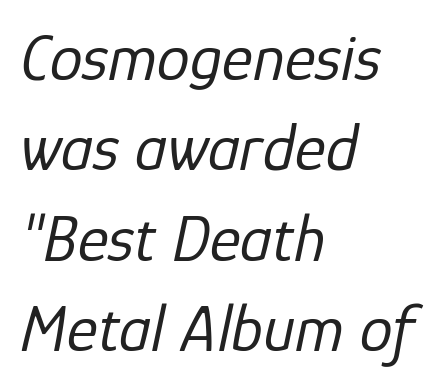
Q: Is the text bold? A: No.
Q: Is the text italic (slanted)? A: Yes, it leans right by about 12 degrees.
Q: Is the text underlined? A: No.
Q: How is the paragraph aligned? A: Left-aligned.
Q: Is the spacing between letters normal or unusually wide? A: Normal.
Q: Is the spacing between lines tight, normal or loose? A: Normal.
Q: Width (condensed, normal, or wide)? A: Normal.
Q: Stroke contrast? A: Low.
Q: x-height? A: Medium.
Q: Monospaced? A: No.
